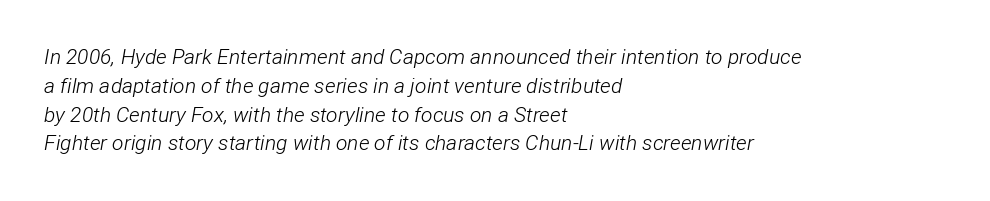
The image shows 21 px text type, italic (leaning right); set left-aligned, normal line spacing (1.37x), normal letter spacing, not underlined.
